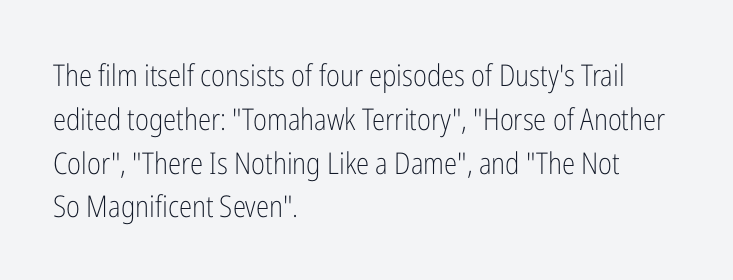
{"serif": "no", "italic": "no", "bold": "no", "weight": "light", "width": "condensed", "stroke_contrast": "low", "x_height": "medium", "monospaced": "no", "underline": "no", "align": "left", "line_spacing": "normal", "line_spacing_ratio": 1.46, "letter_spacing": "normal", "letter_spacing_em": 0.0, "glyph_px": 30}
